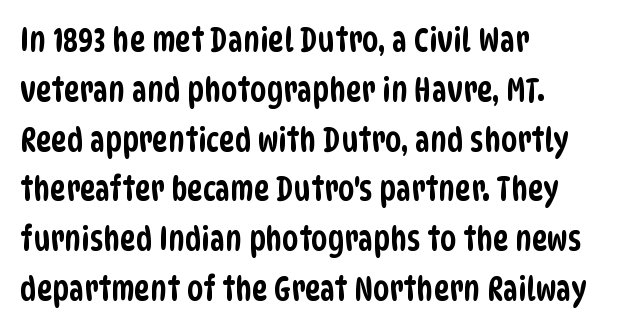
Q: Is the typeface a serif or a sans-serif typeface? A: Sans-serif.
Q: Is the text underlined? A: No.
Q: How is the paragraph aligned? A: Left-aligned.
Q: Is the spacing between letters normal or unusually wide? A: Normal.
Q: Is the spacing between lines tight, normal or loose? A: Normal.
Q: Width (condensed, normal, or wide)? A: Condensed.
Q: Stroke contrast? A: Low.
Q: x-height? A: Large.
Q: Monospaced? A: No.
